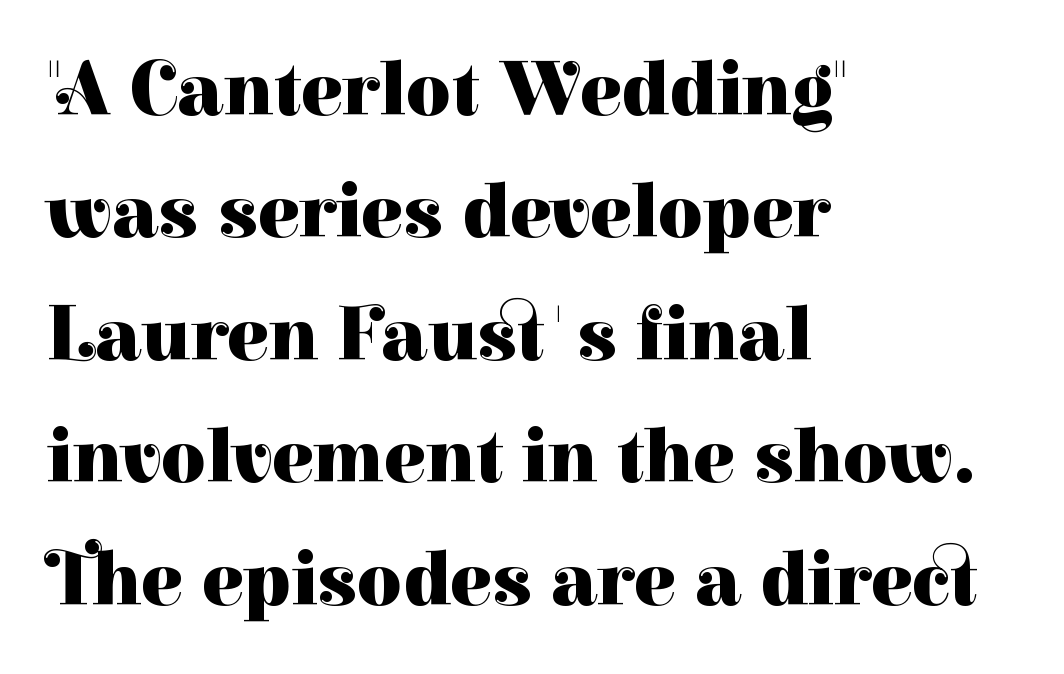
Q: Is the text bold? A: Yes.
Q: Is the text italic (slanted)? A: No, it is upright.
Q: Is the typeface a serif or a sans-serif typeface? A: Serif.
Q: Is the text underlined? A: No.
Q: How is the paragraph aligned? A: Left-aligned.
Q: Is the spacing between letters normal or unusually wide? A: Normal.
Q: Is the spacing between lines tight, normal or loose? A: Normal.
Q: Width (condensed, normal, or wide)? A: Normal.
Q: Stroke contrast? A: High.
Q: x-height? A: Medium.
Q: Monospaced? A: No.
